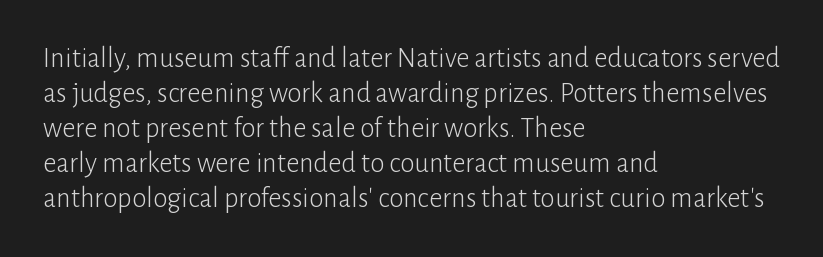
{"serif": "no", "italic": "no", "bold": "no", "weight": "light", "width": "normal", "stroke_contrast": "low", "x_height": "medium", "monospaced": "no", "underline": "no", "align": "left", "line_spacing_ratio": 1.21, "letter_spacing": "normal", "letter_spacing_em": 0.0, "glyph_px": 29}
